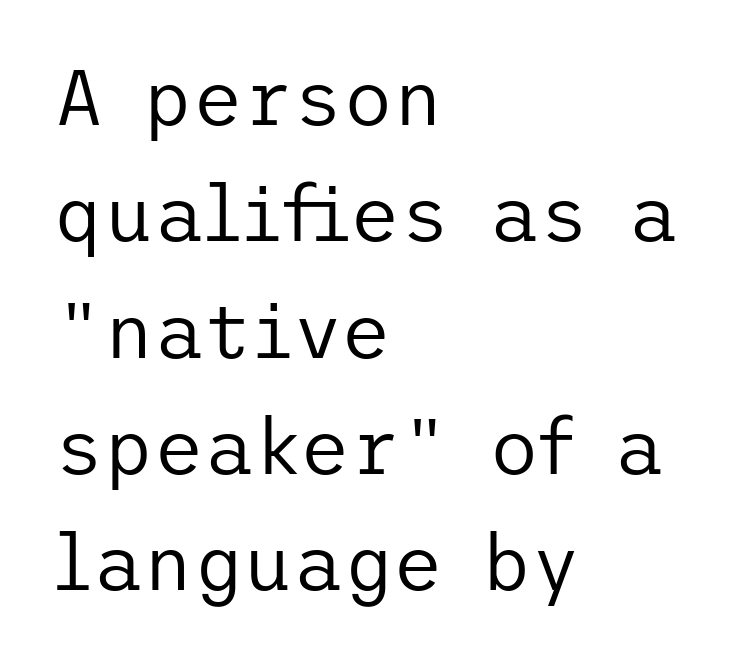
Letters rest on an invisible, unmarked baseline. Is this a sans? Yes — the strokes have no serifs. The weight would be labelled regular, book, light, or lighter still. All the whitespace from short lines collects on the right. Style check: upright.
